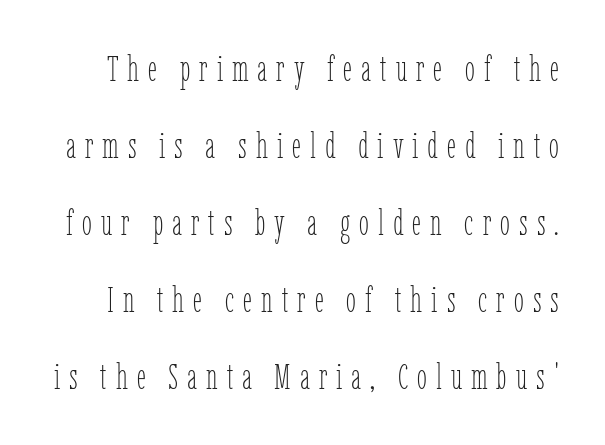
{"italic": "no", "bold": "no", "weight": "thin", "width": "condensed", "stroke_contrast": "low", "x_height": "medium", "monospaced": "no", "underline": "no", "line_spacing": "loose", "line_spacing_ratio": 2.14, "letter_spacing": "wide", "letter_spacing_em": 0.25, "glyph_px": 36}
